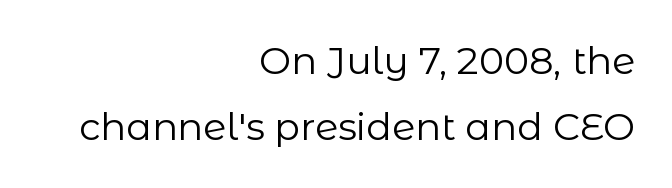
The gaps between neighbouring characters are ordinary and unremarkable. Glance below the letters and you will spot only blank space. Do the characters align in a grid? No, the font is proportional. In CSS terms this would be text-align: right.
